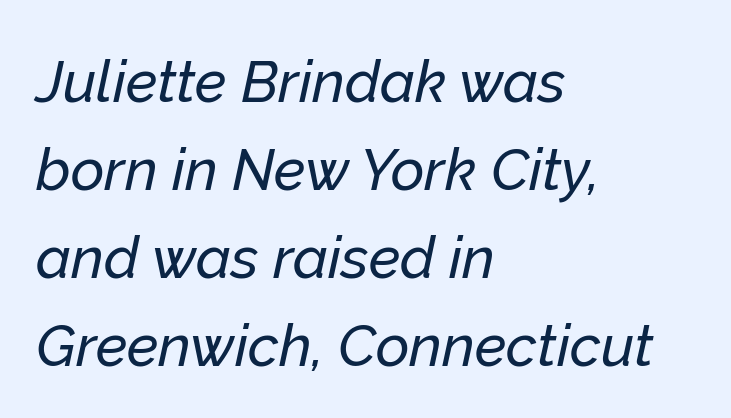
Teacher's note: observe the even left margin — that is flush-left alignment. Any mark beneath the type? The region is blank. Slant detected: the letters are inclined. The letterforms sit shoulder to shoulder at normal distance. Students, observe: this is what conventionally led text looks like.
